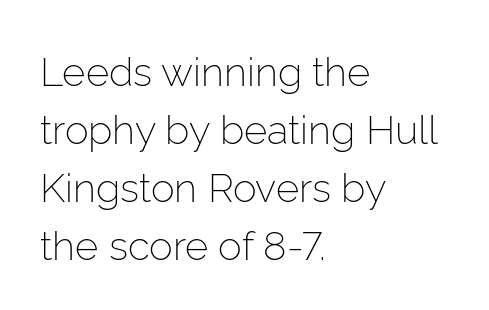
Does the lettering tilt? It doesn't — this is upright. The face used here is rendered with its standard letterfit. This rendering employs a face without finishing strokes, i.e., a sans-serif. Only glyphs here, with clear space below each row. The space between consecutive lines is moderate.
